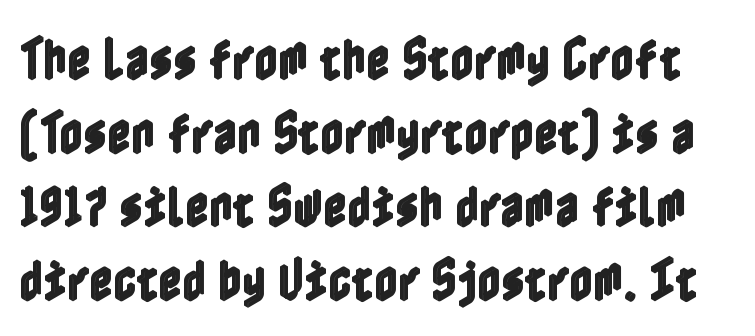
Horizontal bands of white between lines are of average thickness. Every character sits straight up, as roman type does. Clear beneath every line of the passage. Here the glyphs are tracked normally, forming tight word shapes.
